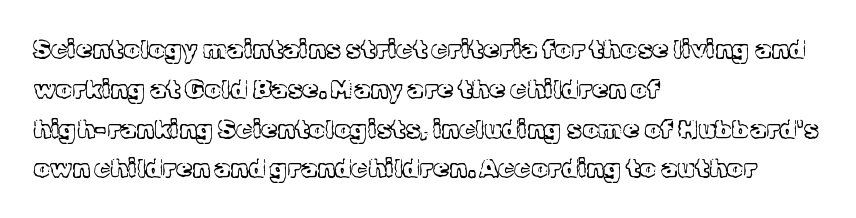
Q: Is the text bold? A: No.
Q: Is the text italic (slanted)? A: No, it is upright.
Q: Is the text underlined? A: No.
Q: How is the paragraph aligned? A: Left-aligned.
Q: Is the spacing between letters normal or unusually wide? A: Normal.
Q: Is the spacing between lines tight, normal or loose? A: Normal.
